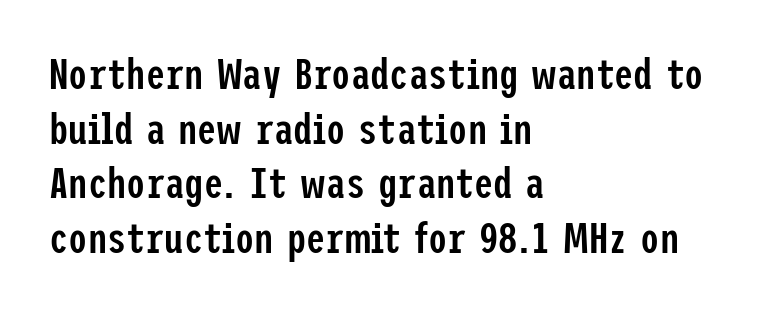
The image shows 43 px semibold, condensed sans-serif type, upright; set left-aligned, normal line spacing (1.27x), normal letter spacing, not underlined; low stroke contrast and a medium x-height.
